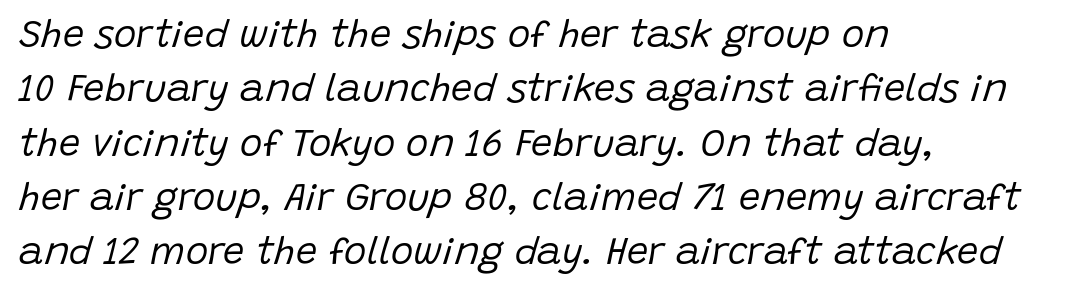
Q: Is the text bold? A: No.
Q: Is the text italic (slanted)? A: Yes, it leans right by about 15 degrees.
Q: Is the text underlined? A: No.
Q: How is the paragraph aligned? A: Left-aligned.
Q: Is the spacing between letters normal or unusually wide? A: Normal.
Q: Is the spacing between lines tight, normal or loose? A: Normal.
Q: Width (condensed, normal, or wide)? A: Normal.
Q: Stroke contrast? A: Low.
Q: x-height? A: Large.
Q: Monospaced? A: No.
